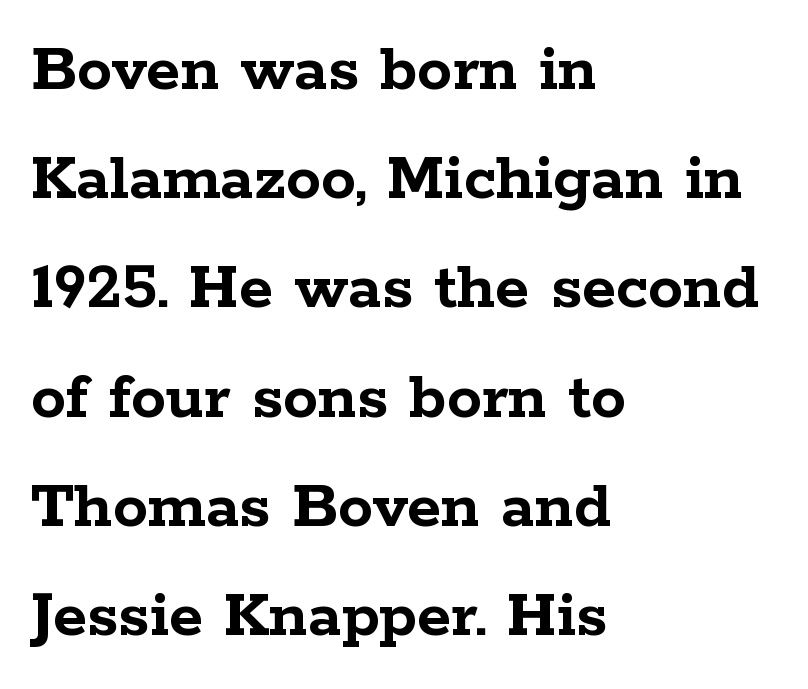
{"serif": "yes", "italic": "no", "bold": "yes", "weight": "semibold", "width": "wide", "stroke_contrast": "low", "x_height": "medium", "monospaced": "no", "underline": "no", "align": "left", "line_spacing": "normal", "line_spacing_ratio": 1.56, "letter_spacing": "normal", "letter_spacing_em": 0.0, "glyph_px": 70}
